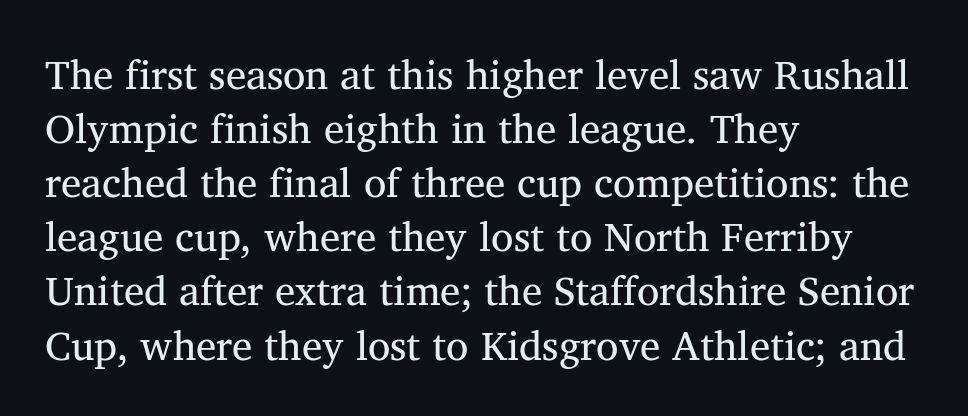
The image shows 41 px regular-weight serif type, upright; set left-aligned, normal line spacing (1.32x), normal letter spacing, not underlined; medium stroke contrast and a medium x-height.
